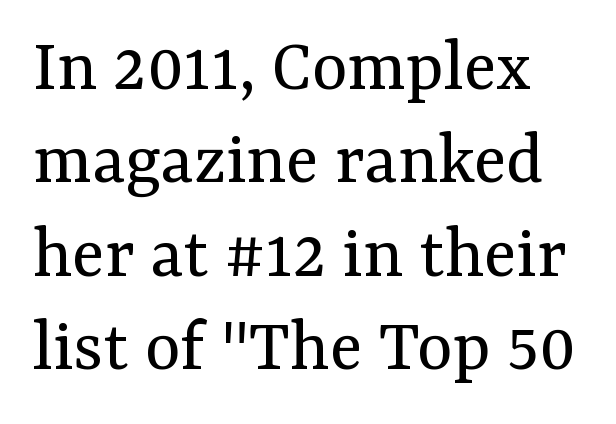
The image shows 76 px regular-weight serif type, upright; set line spacing 1.23x, normal letter spacing, not underlined; medium stroke contrast and a medium x-height.
